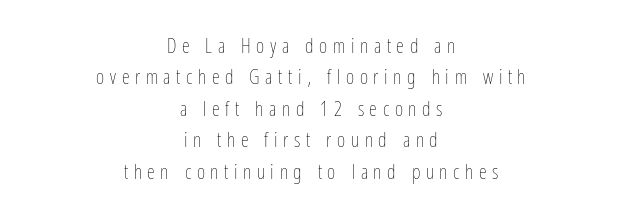
Q: Is the text bold? A: No.
Q: Is the text italic (slanted)? A: No, it is upright.
Q: Is the text underlined? A: No.
Q: How is the paragraph aligned? A: Centered.
Q: Is the spacing between letters normal or unusually wide? A: Unusually wide.
Q: Is the spacing between lines tight, normal or loose? A: Normal.
